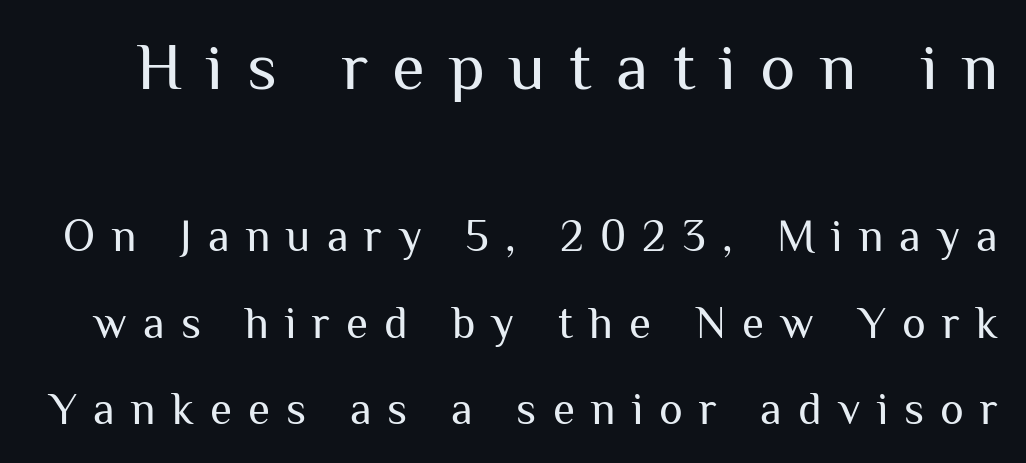
The image shows 67 px regular-weight sans-serif type, upright; set loose line spacing (1.92x), unusually wide letter spacing (+0.36 em), not underlined; the first (top) block is 1.49x larger; medium stroke contrast and a medium x-height.
